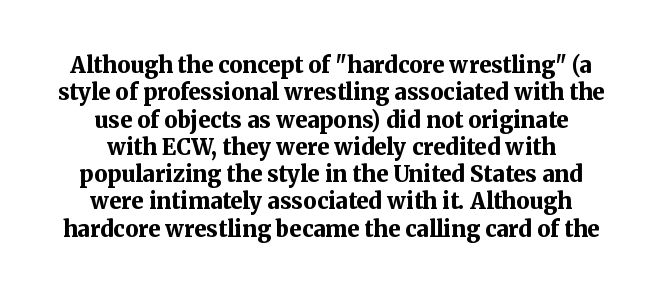
The image shows 22 px bold type, upright; set centered, line spacing 1.24x, normal letter spacing, not underlined.
